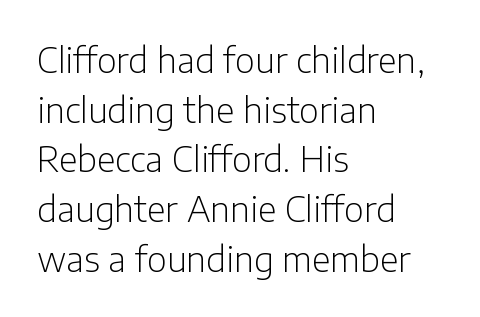
The image shows 34 px light sans-serif type, upright; set left-aligned, normal line spacing (1.46x), normal letter spacing, not underlined; low stroke contrast and a medium x-height.
